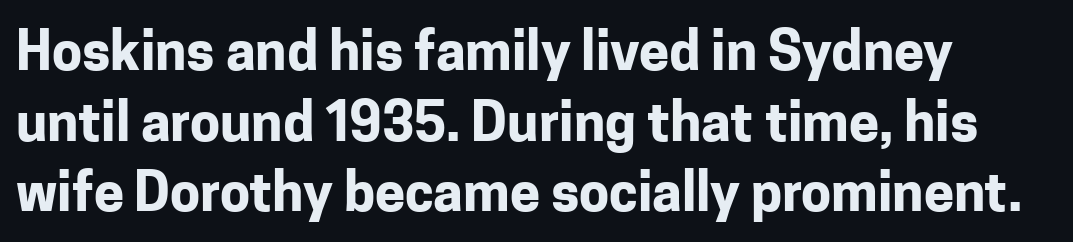
Q: Is the text bold? A: Yes.
Q: Is the text italic (slanted)? A: No, it is upright.
Q: Is the typeface a serif or a sans-serif typeface? A: Sans-serif.
Q: Is the text underlined? A: No.
Q: How is the paragraph aligned? A: Left-aligned.
Q: Is the spacing between letters normal or unusually wide? A: Normal.
Q: Is the spacing between lines tight, normal or loose? A: Normal.
Q: Width (condensed, normal, or wide)? A: Normal.
Q: Stroke contrast? A: Low.
Q: x-height? A: Medium.
Q: Monospaced? A: No.
